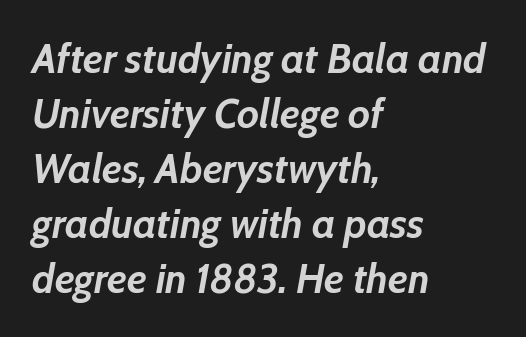
Q: Is the text bold? A: Yes.
Q: Is the text italic (slanted)? A: Yes, it leans right by about 10 degrees.
Q: Is the text underlined? A: No.
Q: How is the paragraph aligned? A: Left-aligned.
Q: Is the spacing between letters normal or unusually wide? A: Normal.
Q: Is the spacing between lines tight, normal or loose? A: Normal.
Q: Width (condensed, normal, or wide)? A: Normal.
Q: Stroke contrast? A: Low.
Q: x-height? A: Medium.
Q: Monospaced? A: No.
